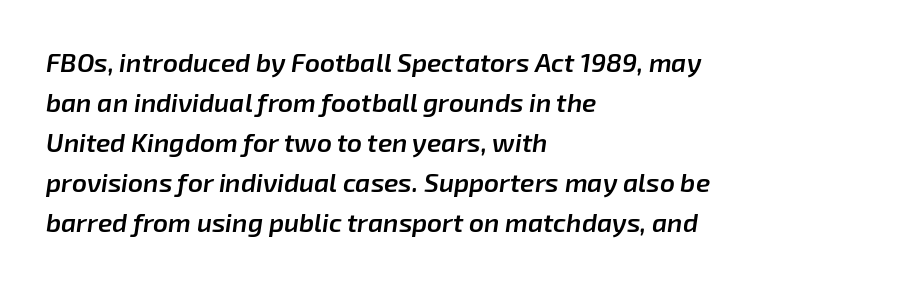
The image shows 26 px text type, italic (leaning right); set left-aligned, normal line spacing (1.54x), normal letter spacing, not underlined.
